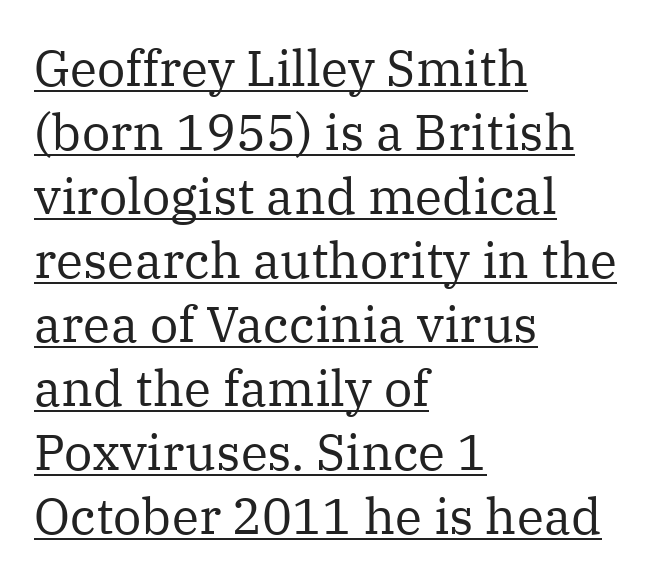
Q: Is the text bold? A: No.
Q: Is the text italic (slanted)? A: No, it is upright.
Q: Is the typeface a serif or a sans-serif typeface? A: Serif.
Q: Is the text underlined? A: Yes.
Q: How is the paragraph aligned? A: Left-aligned.
Q: Is the spacing between letters normal or unusually wide? A: Normal.
Q: Is the spacing between lines tight, normal or loose? A: Normal.
Q: Width (condensed, normal, or wide)? A: Normal.
Q: Stroke contrast? A: Medium.
Q: x-height? A: Medium.
Q: Monospaced? A: No.
